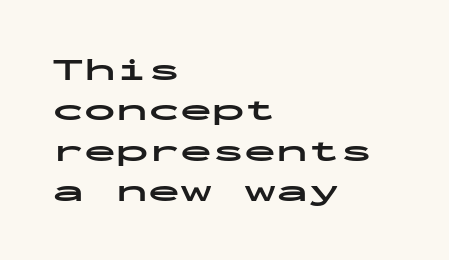
The lines sit at an ordinary, default distance from one another. A typesetter would call this monospace, since all characters share one set width. These lines stack with their left ends in a neat column. The letters carry no serifs — their stems end cleanly without finishing strokes. The typesetting leans heavy: a genuine bold. The type sits square on the baseline with zero lean.
